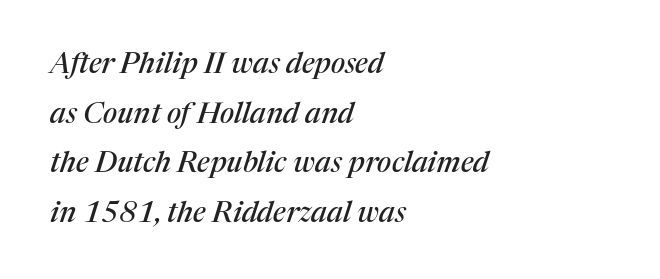
The image shows 29 px serif type, italic (leaning right); set left-aligned, line spacing 1.71x, normal letter spacing, not underlined; medium stroke contrast and a medium x-height.
